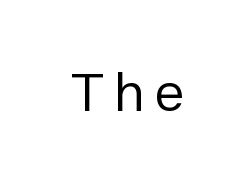
If you drew a line through each stem, it would be perfectly vertical. On a weight scale, this lands at 450 or below. The text was rendered using a sans face with plain stroke endings. Words float on clear page, feet unadorned. Note the varied advance widths — an 'i' is clearly narrower than an 'm'.
